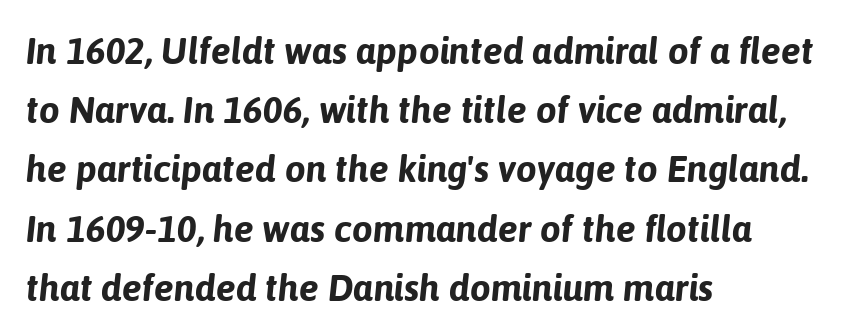
{"italic": "yes", "lean": "right", "slant_degrees": 6, "bold": "yes", "weight": "bold", "width": "normal", "stroke_contrast": "low", "x_height": "medium", "monospaced": "no", "underline": "no", "align": "left", "line_spacing": "normal", "line_spacing_ratio": 1.6, "letter_spacing": "normal", "letter_spacing_em": 0.0, "glyph_px": 37}
